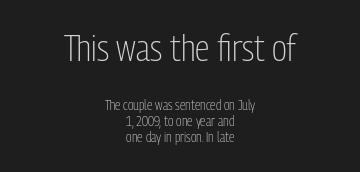
The image shows 37 px light, condensed sans-serif type, upright; set centered, tight line spacing (1.13x), normal letter spacing, not underlined; the first (top) block is 2.64x larger; low stroke contrast and a medium x-height.
